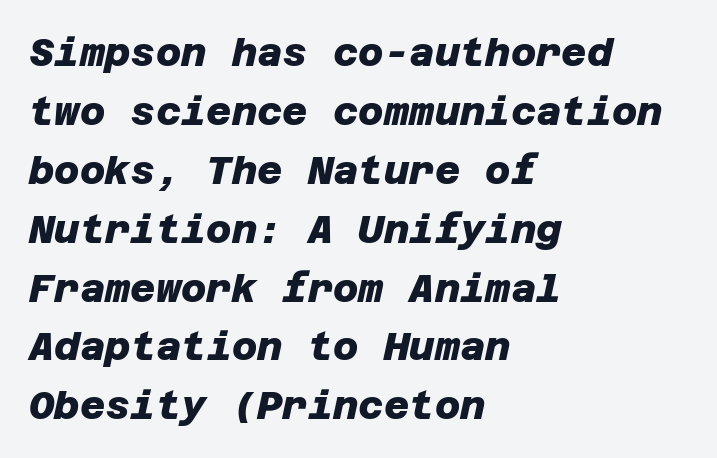
Q: Is the text bold? A: Yes.
Q: Is the typeface a serif or a sans-serif typeface? A: Sans-serif.
Q: Is the text underlined? A: No.
Q: How is the paragraph aligned? A: Left-aligned.
Q: Is the spacing between letters normal or unusually wide? A: Normal.
Q: Is the spacing between lines tight, normal or loose? A: Normal.
Q: Width (condensed, normal, or wide)? A: Normal.
Q: Stroke contrast? A: Low.
Q: x-height? A: Large.
